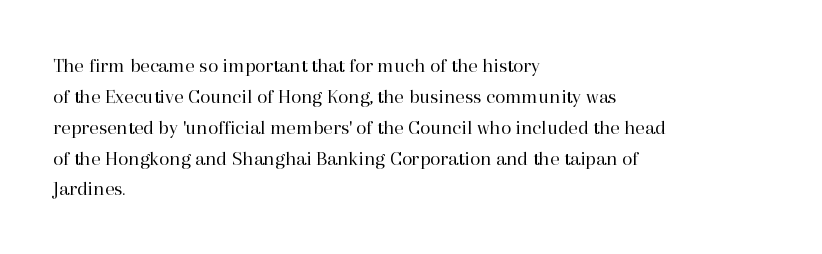
Q: Is the text bold? A: No.
Q: Is the text italic (slanted)? A: No, it is upright.
Q: Is the text underlined? A: No.
Q: How is the paragraph aligned? A: Left-aligned.
Q: Is the spacing between letters normal or unusually wide? A: Normal.
Q: Is the spacing between lines tight, normal or loose? A: Normal.
